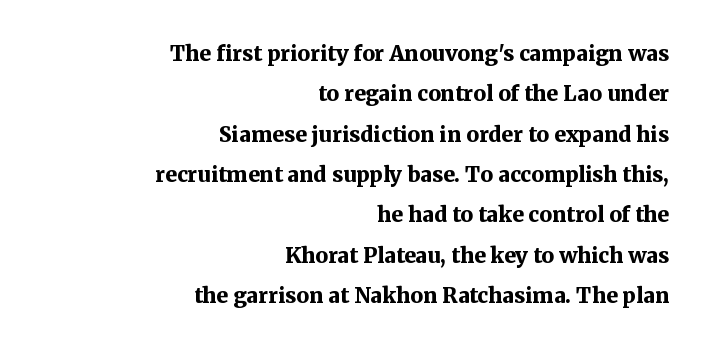
The image shows 21 px bold type, upright; set right-aligned, loose line spacing (1.92x), normal letter spacing, not underlined.
